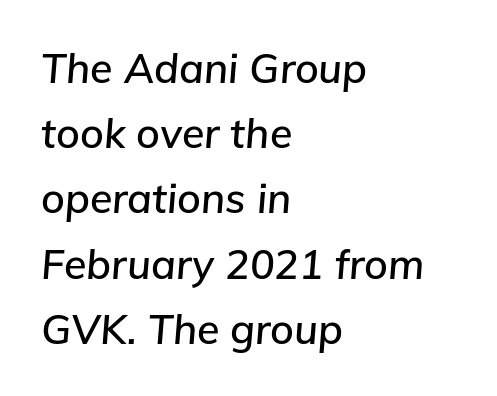
Q: Is the text italic (slanted)? A: Yes, it leans right by about 5 degrees.
Q: Is the text underlined? A: No.
Q: How is the paragraph aligned? A: Left-aligned.
Q: Is the spacing between letters normal or unusually wide? A: Normal.
Q: Is the spacing between lines tight, normal or loose? A: Normal.
Q: Width (condensed, normal, or wide)? A: Normal.
Q: Stroke contrast? A: Low.
Q: x-height? A: Medium.
Q: Monospaced? A: No.
